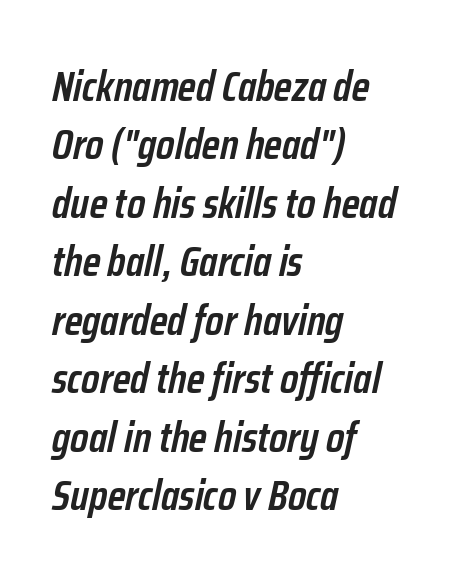
Words appear dense and cohesive because spacing is normal. Interline gaps are of average width in this sample. The font's italic variant was chosen for this text. Heft: intermediate — a semibold. The specimen omits any rule beneath the text block's lines. Looks like regular typesetting: each glyph gets only the width it needs.
